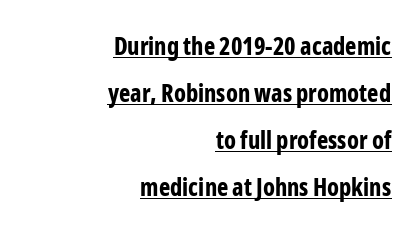
Q: Is the text bold? A: Yes.
Q: Is the text italic (slanted)? A: No, it is upright.
Q: Is the text underlined? A: Yes.
Q: How is the paragraph aligned? A: Right-aligned.
Q: Is the spacing between letters normal or unusually wide? A: Normal.
Q: Is the spacing between lines tight, normal or loose? A: Loose.
